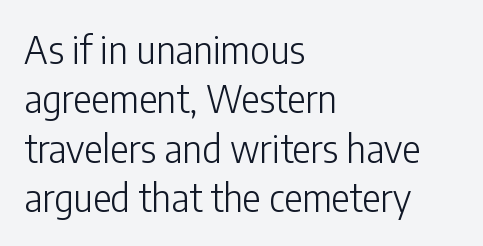
The image shows 38 px light, condensed sans-serif type, upright; set left-aligned, normal line spacing (1.3x), normal letter spacing, not underlined; low stroke contrast and a medium x-height.
